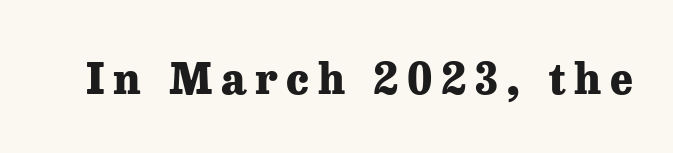
When letters stand straight like this, we call the style roman or upright. These words are printed bold, with thick strokes throughout. Note the varied advance widths — an 'i' is clearly narrower than an 'm'. What stands out about the letter spacing? Its width — letters are far apart. Small tapered or slab feet sit at the stroke ends, so this counts as serif.
